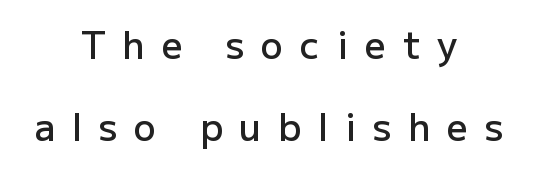
Tall strokes in this sample are plumb rather than angled. Type style note: lacks serifs. Loose tracking; the words dissolve into strings of separated letters. Think of a printed novel: that variable character pitch is what you see here. Anything drawn beneath the words? Only blank space. Each new line begins a long way beneath the previous one.
